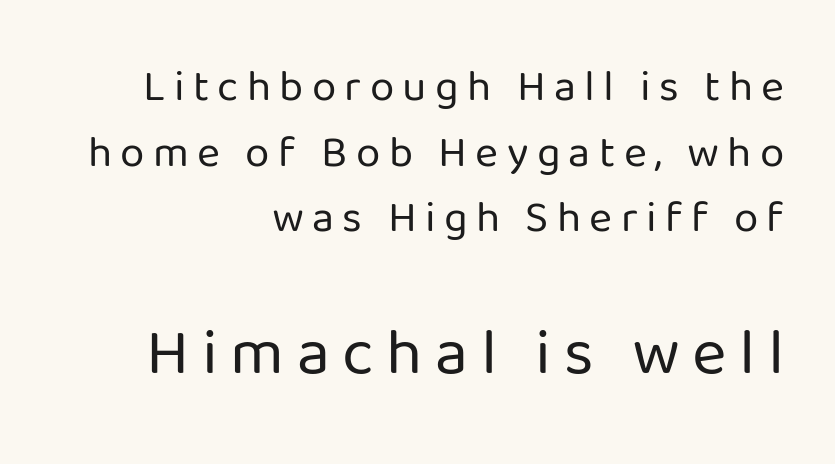
{"serif": "no", "italic": "no", "bold": "no", "weight": "regular", "width": "normal", "stroke_contrast": "low", "x_height": "medium", "monospaced": "no", "underline": "no", "align": "right", "line_spacing": "normal", "line_spacing_ratio": 1.49, "larger_block": "second", "size_ratio": 1.5, "glyph_px": 66}
